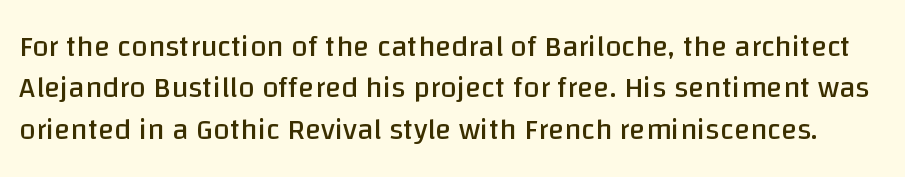
Q: Is the text bold? A: No.
Q: Is the text italic (slanted)? A: No, it is upright.
Q: Is the typeface a serif or a sans-serif typeface? A: Sans-serif.
Q: Is the text underlined? A: No.
Q: Is the spacing between letters normal or unusually wide? A: Normal.
Q: Is the spacing between lines tight, normal or loose? A: Normal.
Q: Width (condensed, normal, or wide)? A: Normal.
Q: Stroke contrast? A: Low.
Q: x-height? A: Large.
Q: Monospaced? A: No.
